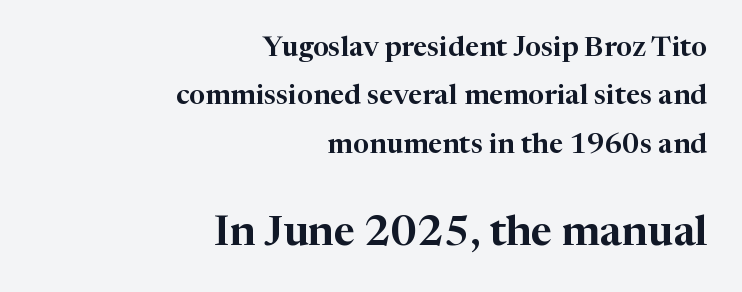
Tracking here is standard; glyphs follow each other at the usual distance. Larger block? The one below; the one above is distinctly smaller. Honestly, there is no underline to notice here at all. These lines are rendered in a variable-pitch font. Regarding serifs, this sample has them.
